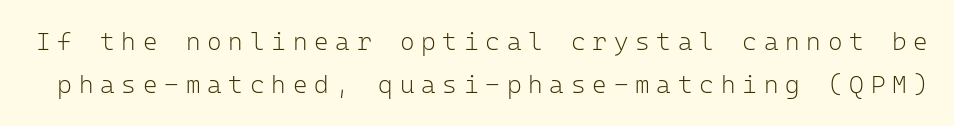
The passage shown is not bold in any degree. Underline: absent. Posture: vertical. The face used here is rendered with a markedly widened letterfit.
